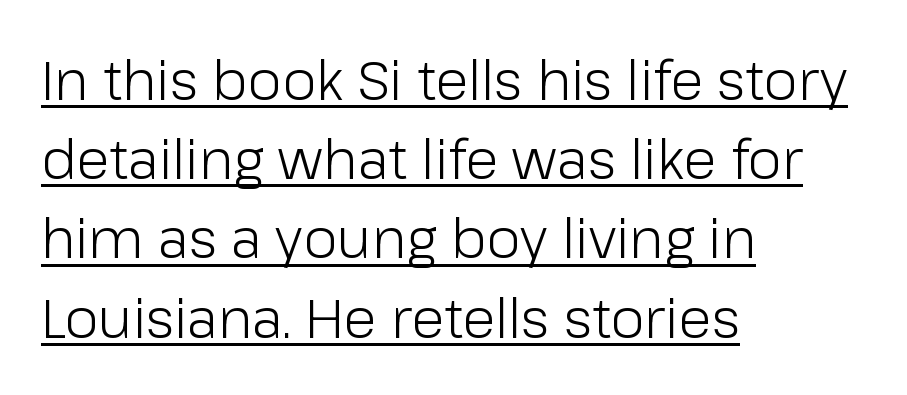
No extra tracking has been applied to these lines. A roman cut, with each character standing at attention. This is not heavy type; no bold has been used. The string is rendered with underlining switched on.
